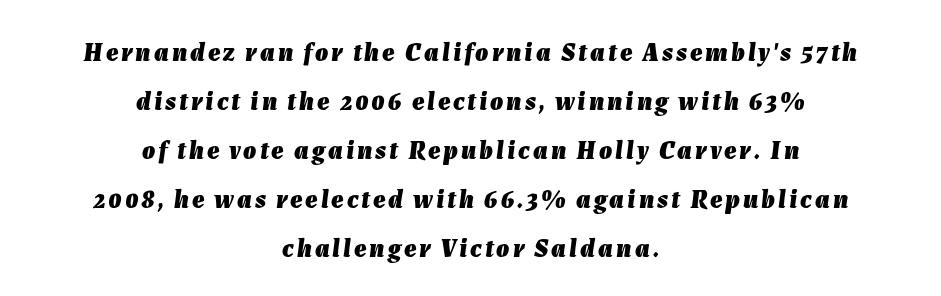
Q: Is the text bold? A: Yes.
Q: Is the text italic (slanted)? A: Yes, it leans right by about 7 degrees.
Q: Is the text underlined? A: No.
Q: How is the paragraph aligned? A: Centered.
